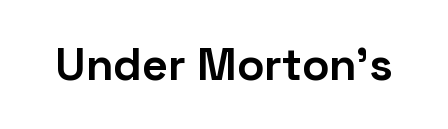
{"serif": "no", "italic": "no", "bold": "yes", "weight": "bold", "width": "normal", "stroke_contrast": "low", "x_height": "medium", "monospaced": "no", "underline": "no", "letter_spacing": "normal", "letter_spacing_em": 0.0, "glyph_px": 45}
